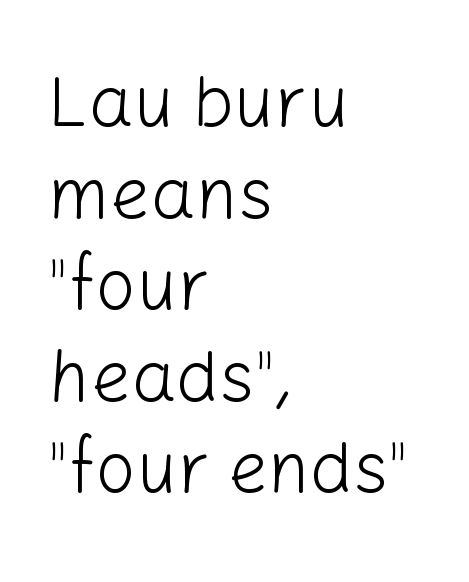
The image shows 71 px light sans-serif type, upright; set left-aligned, normal line spacing (1.29x), normal letter spacing, not underlined; low stroke contrast and a medium x-height.
